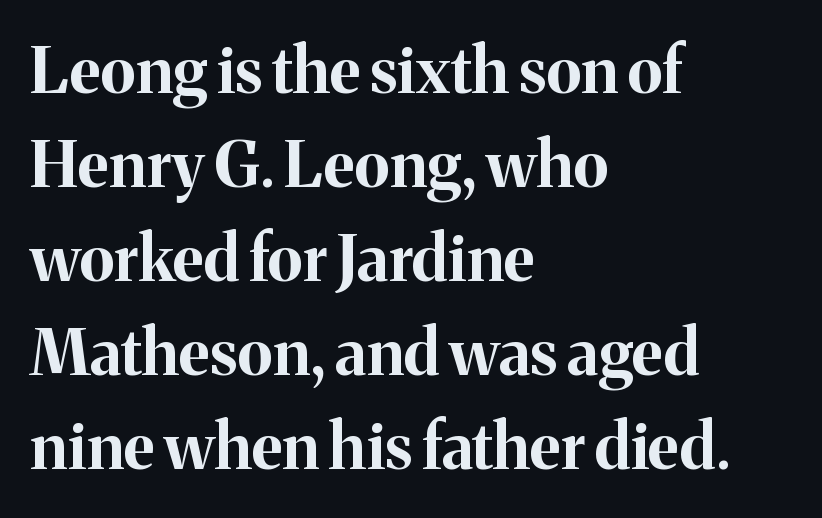
{"serif": "yes", "italic": "no", "bold": "yes", "weight": "bold", "width": "normal", "stroke_contrast": "medium", "x_height": "medium", "monospaced": "no", "underline": "no", "align": "left", "line_spacing": "normal", "line_spacing_ratio": 1.47, "letter_spacing": "normal", "letter_spacing_em": 0.0, "glyph_px": 64}
